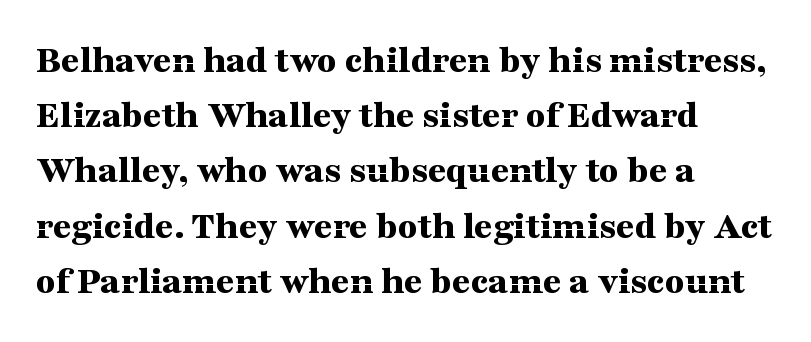
The image shows 40 px bold, wide serif type, upright; set left-aligned, normal line spacing (1.38x), normal letter spacing, not underlined; medium stroke contrast and a medium x-height.
